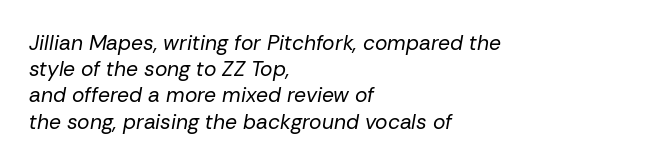
The image shows 21 px text type, italic (leaning right); set left-aligned, normal line spacing (1.25x), normal letter spacing, not underlined.
